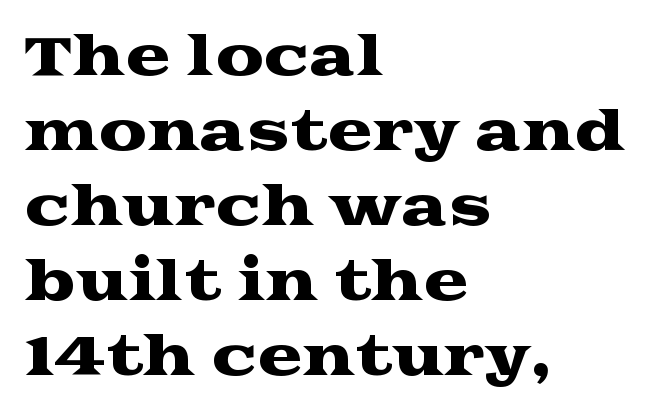
{"serif": "yes", "italic": "no", "width": "wide", "stroke_contrast": "medium", "x_height": "medium", "monospaced": "no", "underline": "no", "align": "left", "line_spacing": "normal", "line_spacing_ratio": 1.39, "letter_spacing": "normal", "letter_spacing_em": 0.0, "glyph_px": 54}
